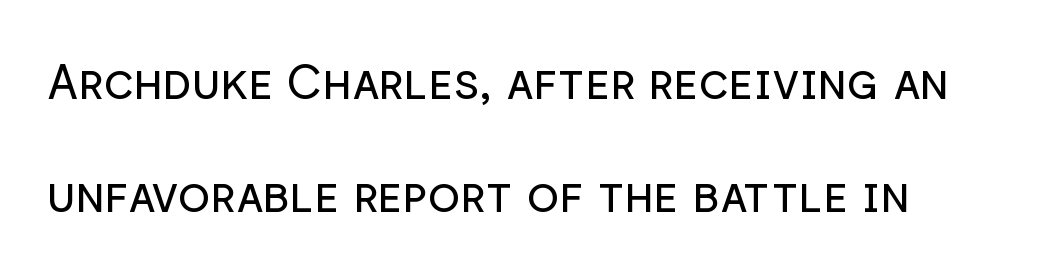
{"serif": "no", "italic": "no", "bold": "no", "weight": "regular", "width": "normal", "stroke_contrast": "low", "x_height": "medium", "monospaced": "no", "underline": "no", "line_spacing": "loose", "line_spacing_ratio": 2.35, "letter_spacing": "normal", "letter_spacing_em": 0.0, "glyph_px": 48}
